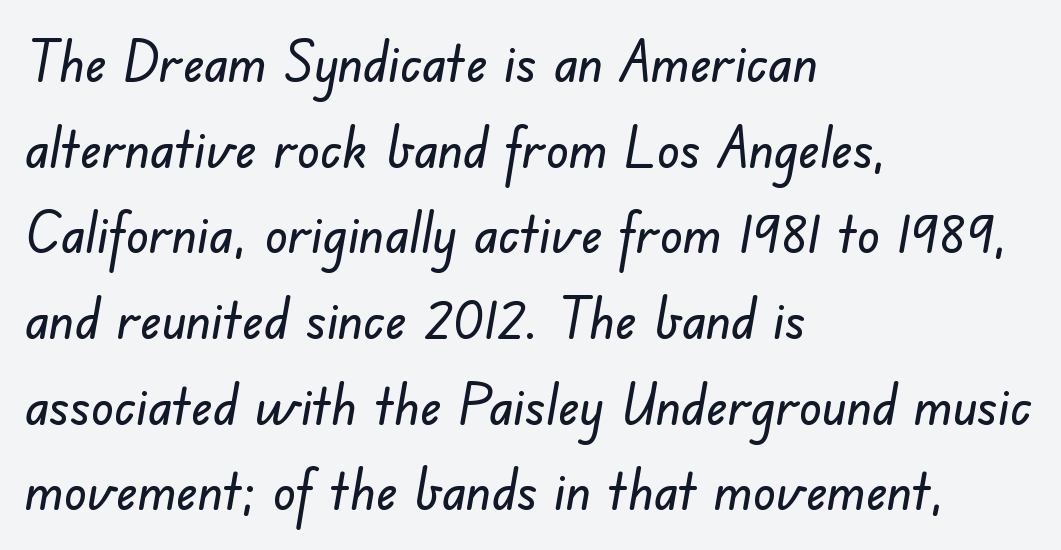
{"serif": "no", "width": "normal", "stroke_contrast": "low", "x_height": "small", "monospaced": "no", "underline": "no", "align": "left", "line_spacing": "normal", "line_spacing_ratio": 1.53, "letter_spacing": "normal", "letter_spacing_em": 0.0, "glyph_px": 56}
